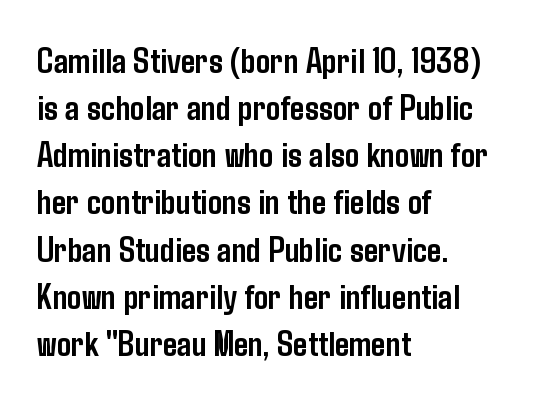
The image shows 36 px semibold, condensed sans-serif type, upright; set left-aligned, normal line spacing (1.31x), normal letter spacing, not underlined; low stroke contrast and a medium x-height.
